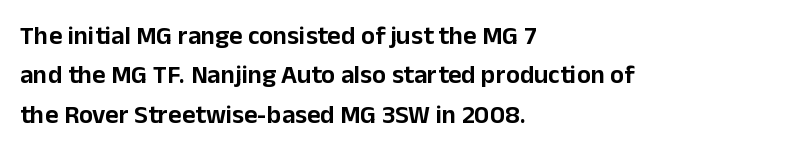
The image shows 26 px text type, upright; set left-aligned, normal line spacing (1.51x), normal letter spacing, not underlined.
